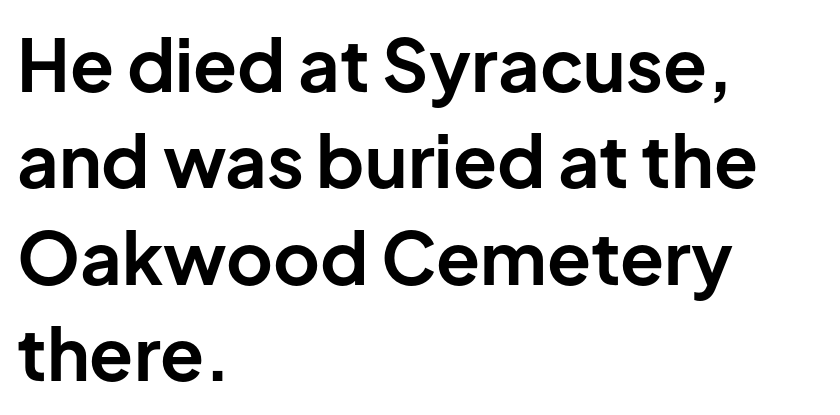
Tall strokes in this sample are plumb rather than angled. Caption: standard tracking, unaltered. These lines sit exactly where default settings would place them. Typographic density is high because the face is bold. Quick note: underline off.
